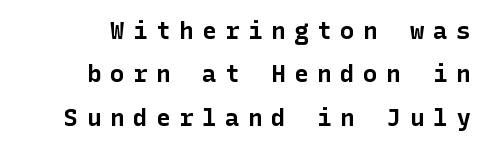
Look at the stroke-to-counter ratio: heavy, a bold. The letters stand upright; this is a roman face. Is the letter spacing exaggerated? Yes — the characters are pushed far apart. These lines are set flush right with a ragged left edge.
